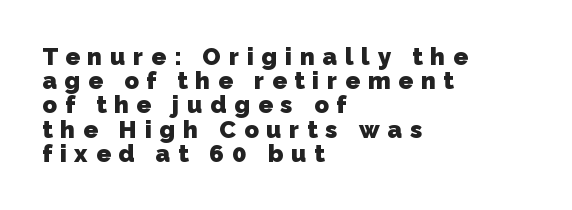
{"bold": "yes", "underline": "no", "align": "left", "line_spacing": "tight", "line_spacing_ratio": 1.01, "letter_spacing": "wide", "letter_spacing_em": 0.33, "glyph_px": 24}
